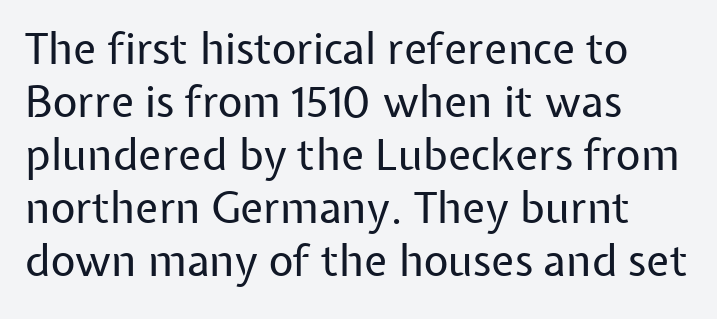
The image shows 43 px regular-weight sans-serif type, upright; set left-aligned, line spacing 1.23x, normal letter spacing, not underlined; low stroke contrast and a medium x-height.
